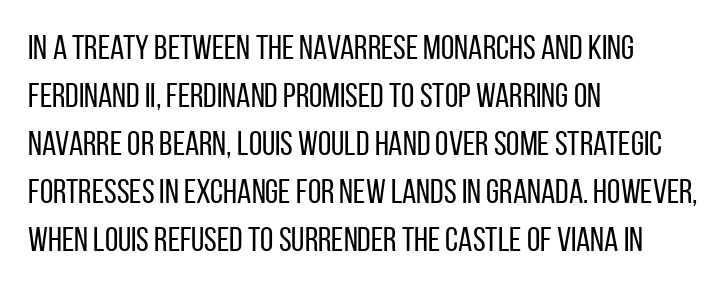
{"serif": "no", "italic": "no", "bold": "no", "weight": "regular", "width": "condensed", "stroke_contrast": "low", "x_height": "large", "monospaced": "no", "underline": "no", "align": "left", "line_spacing": "normal", "line_spacing_ratio": 1.41, "letter_spacing": "normal", "letter_spacing_em": 0.0, "glyph_px": 34}
